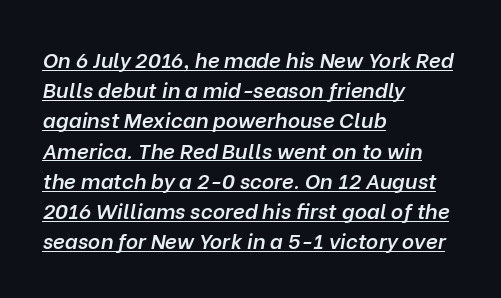
The image shows 21 px text type, italic (leaning right); set left-aligned, normal line spacing (1.44x), normal letter spacing, underlined.
